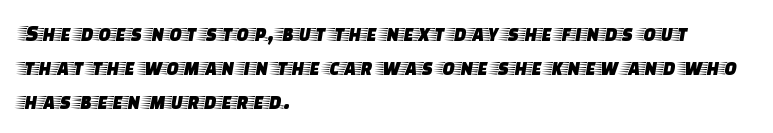
Left-aligned paragraph, ragged on the right. Compared with typical body copy, the letter spacing here is the same. Baseline-to-baseline distance is the conventional proportion of letter height. The string is rendered with underlining switched off.
